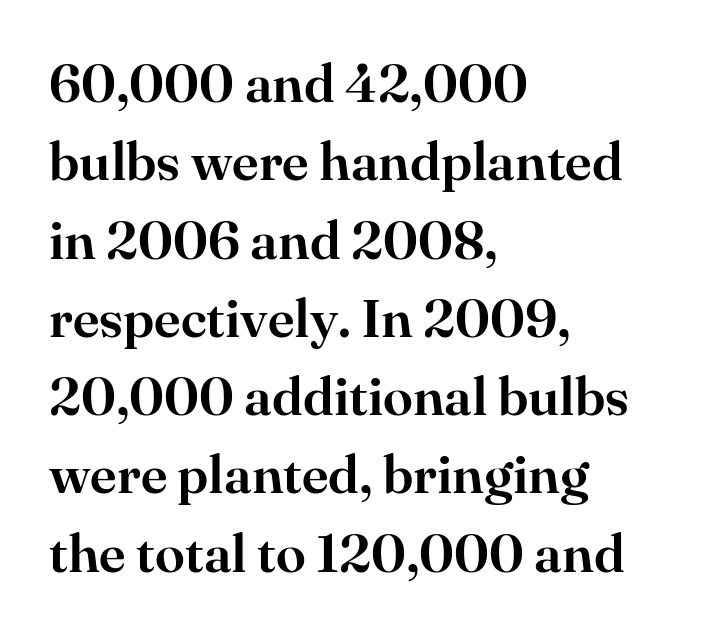
Old-style or modern, the face here clearly has serifs. Layout note: lines flush left. Compared with typical body copy, the letter spacing here is the same. These lines are rendered in a variable-pitch font. Italic: no, the glyphs are upright roman. The rendering uses a moderate line-height, typical for paragraphs.
